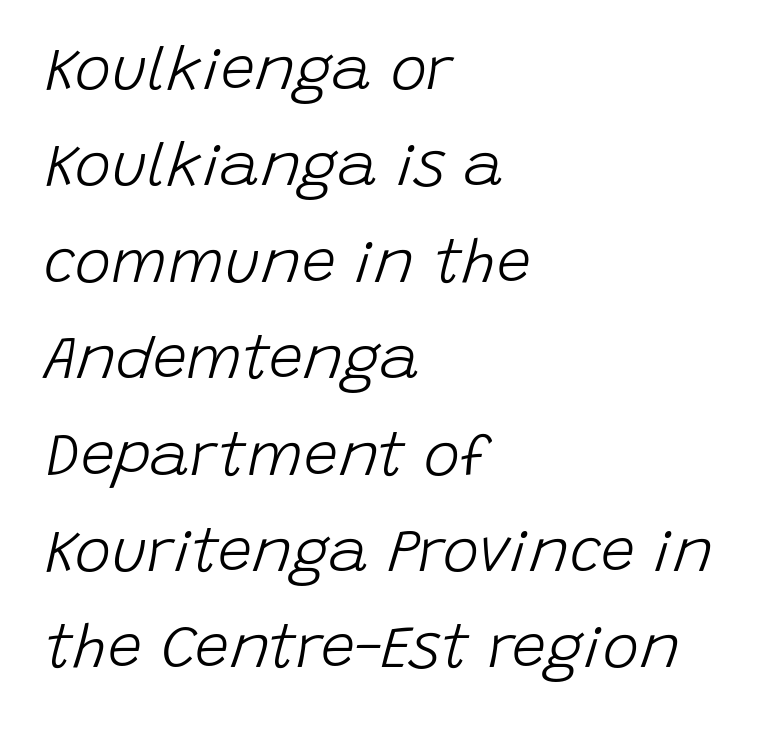
Q: Is the text bold? A: No.
Q: Is the text italic (slanted)? A: Yes, it leans right by about 15 degrees.
Q: Is the text underlined? A: No.
Q: How is the paragraph aligned? A: Left-aligned.
Q: Is the spacing between letters normal or unusually wide? A: Normal.
Q: Is the spacing between lines tight, normal or loose? A: Normal.
Q: Width (condensed, normal, or wide)? A: Normal.
Q: Stroke contrast? A: Low.
Q: x-height? A: Large.
Q: Monospaced? A: No.
